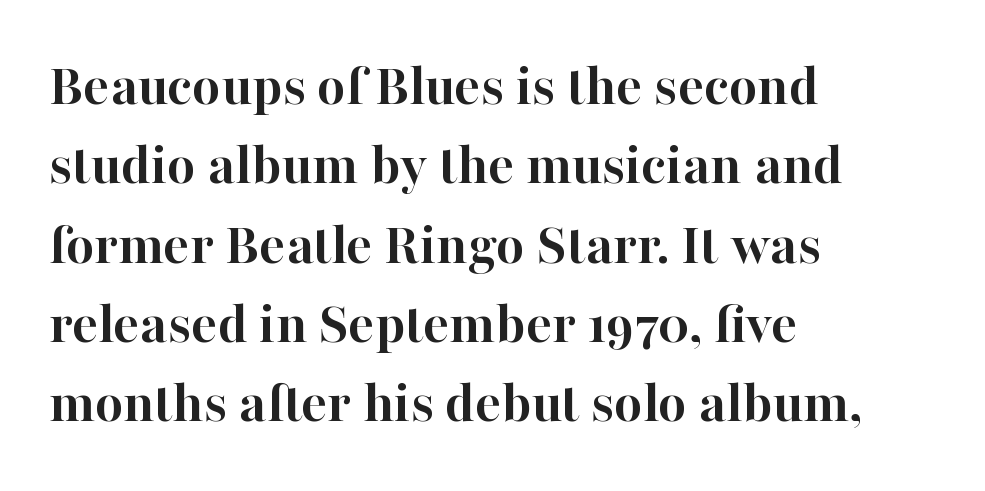
The image shows 61 px semibold serif type, upright; set left-aligned, normal line spacing (1.3x), normal letter spacing, not underlined; high stroke contrast and a medium x-height.
